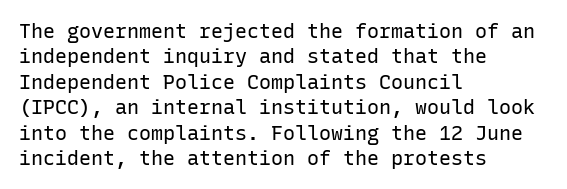
The image shows 20 px text type, upright; set left-aligned, normal line spacing (1.27x), normal letter spacing, not underlined.
